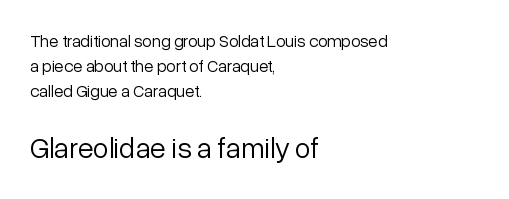
{"serif": "no", "italic": "no", "bold": "no", "weight": "light", "width": "normal", "stroke_contrast": "low", "x_height": "medium", "monospaced": "no", "underline": "no", "align": "left", "line_spacing": "normal", "line_spacing_ratio": 1.48, "letter_spacing": "normal", "letter_spacing_em": 0.0, "larger_block": "second", "size_ratio": 1.71, "glyph_px": 29}
